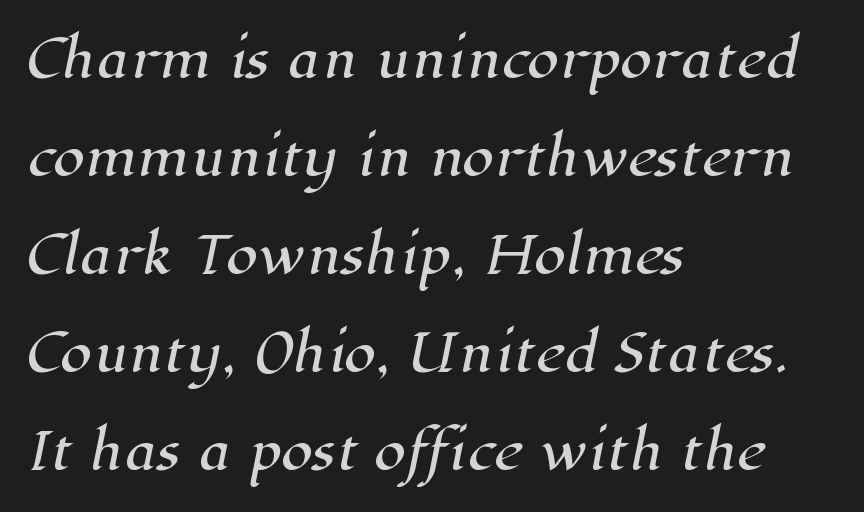
{"serif": "yes", "width": "normal", "stroke_contrast": "high", "x_height": "medium", "monospaced": "no", "underline": "no", "align": "left", "line_spacing": "loose", "line_spacing_ratio": 1.92, "letter_spacing": "normal", "letter_spacing_em": 0.0, "glyph_px": 51}
